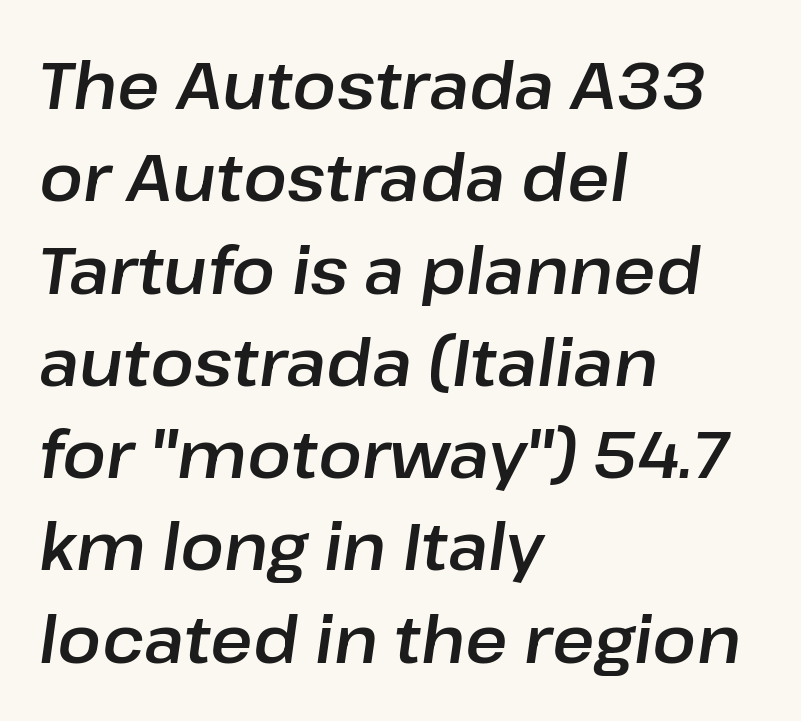
Teacher's note: observe the even left margin — that is flush-left alignment. The area under the type is left untouched. Students, observe: this is what conventionally led text looks like. Is this a fixed-width face? No — the glyphs have proportional, varying widths.
